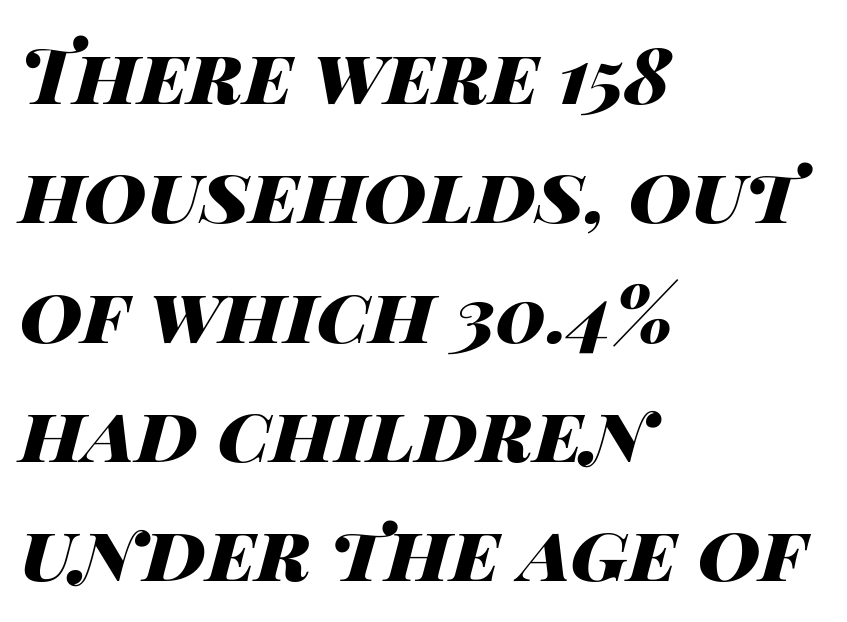
Beneath every word, the page is bare. The type is set solid horizontally, with unmodified tracking. Notice how the stems are inclined rather than vertical — that's the hallmark of italics. Is the block centered? No — it sits flush against the left margin.
